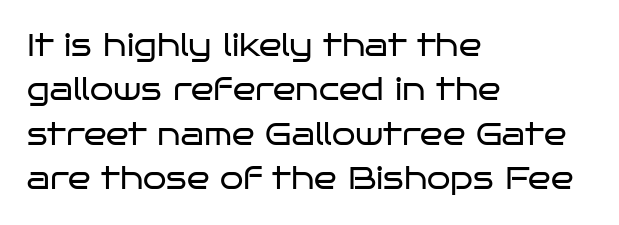
{"serif": "no", "italic": "no", "bold": "no", "weight": "regular", "width": "wide", "stroke_contrast": "low", "x_height": "large", "monospaced": "no", "underline": "no", "align": "left", "line_spacing": "normal", "line_spacing_ratio": 1.48, "letter_spacing": "normal", "letter_spacing_em": 0.0, "glyph_px": 30}
